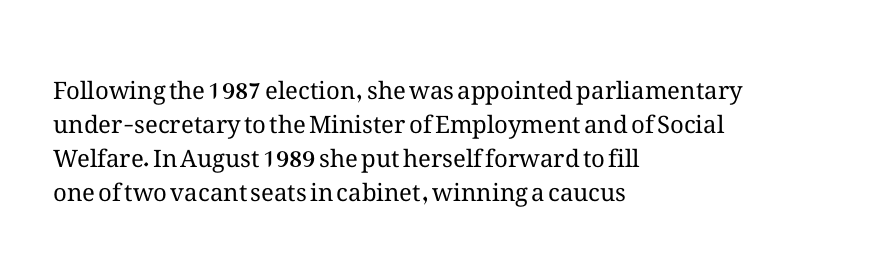
The image shows 24 px text type, upright; set left-aligned, normal line spacing (1.42x), normal letter spacing, not underlined.
